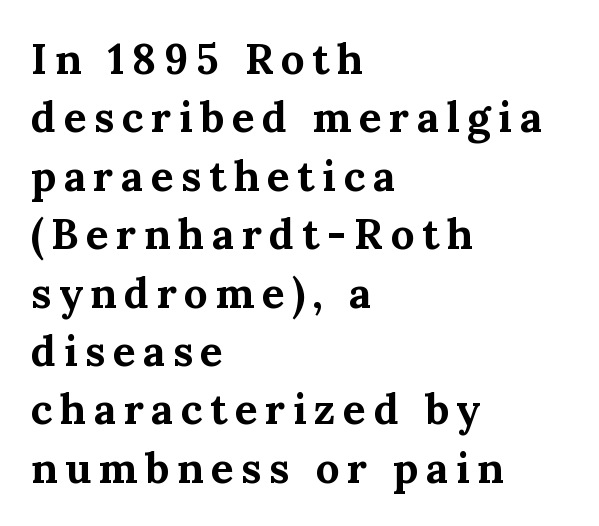
The image shows 42 px bold serif type, upright; set left-aligned, normal line spacing (1.39x), not underlined; medium stroke contrast and a medium x-height.
